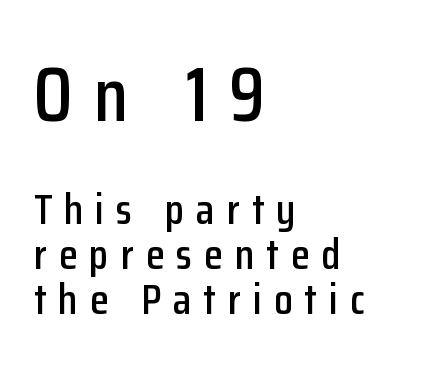
Q: Is the text italic (slanted)? A: No, it is upright.
Q: Is the typeface a serif or a sans-serif typeface? A: Sans-serif.
Q: Is the text underlined? A: No.
Q: How is the paragraph aligned? A: Left-aligned.
Q: Is the spacing between letters normal or unusually wide? A: Unusually wide.
Q: Is the spacing between lines tight, normal or loose? A: Tight.
Q: Which block of text is set in a larger size, the first (top) or the second (bottom)? A: The first (top) one.
Q: Width (condensed, normal, or wide)? A: Condensed.
Q: Stroke contrast? A: Low.
Q: x-height? A: Medium.
Q: Monospaced? A: No.
